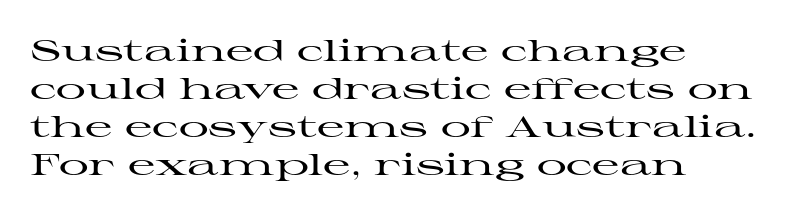
The image shows 30 px wide serif type, upright; set left-aligned, normal line spacing (1.27x), normal letter spacing, not underlined; high stroke contrast and a medium x-height.
